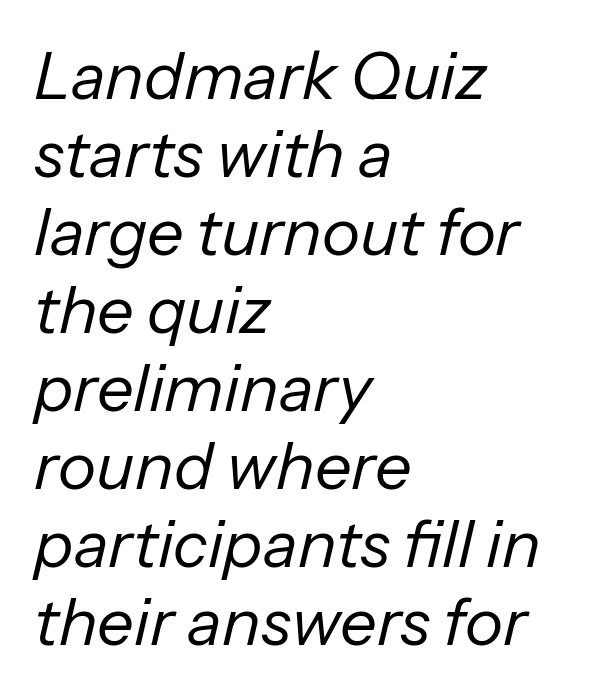
The image shows 65 px regular-weight type, italic (leaning right); set left-aligned, line spacing 1.2x, normal letter spacing, not underlined; low stroke contrast and a medium x-height.
